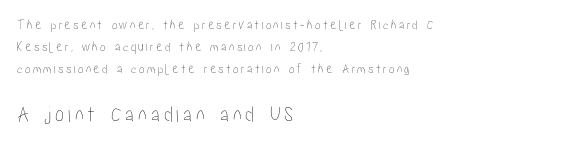
The image shows 23 px text type, upright; set left-aligned, normal line spacing (1.58x), not underlined; the second (bottom) block is 1.64x larger.
